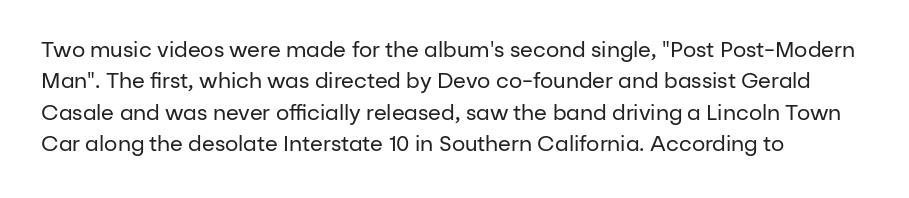
Q: Is the text bold? A: No.
Q: Is the text italic (slanted)? A: No, it is upright.
Q: Is the text underlined? A: No.
Q: How is the paragraph aligned? A: Left-aligned.
Q: Is the spacing between letters normal or unusually wide? A: Normal.
Q: Is the spacing between lines tight, normal or loose? A: Normal.
